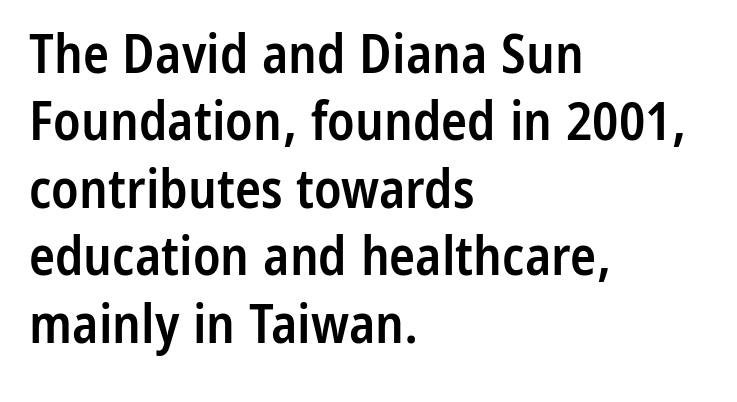
How would I describe the line gaps? Plain and ordinary. Unlike a traditional serif, this face leaves its strokes unadorned. Is the type bold? Partly — it's a semibold, heavier than regular but not fully bold. Layout note: lines flush left.
